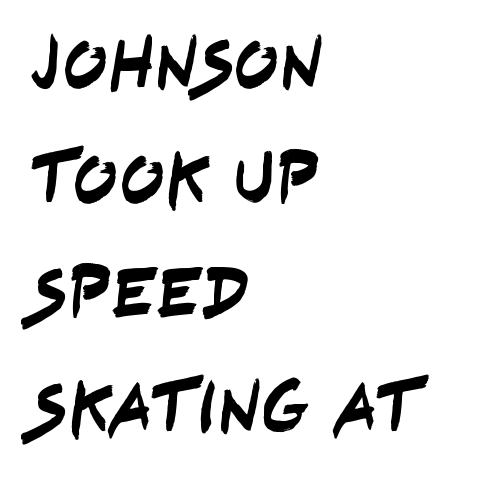
The image shows 74 px condensed sans-serif type; set left-aligned, normal line spacing (1.55x), normal letter spacing, not underlined; low stroke contrast and a large x-height.
